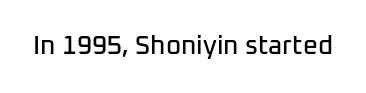
Q: Is the text italic (slanted)? A: No, it is upright.
Q: Is the text underlined? A: No.
Q: Is the spacing between letters normal or unusually wide? A: Normal.
